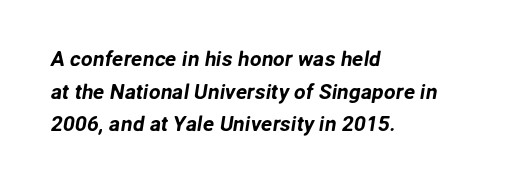
{"underline": "no", "align": "left", "line_spacing": "normal", "line_spacing_ratio": 1.55, "letter_spacing": "normal", "letter_spacing_em": 0.0, "glyph_px": 21}
